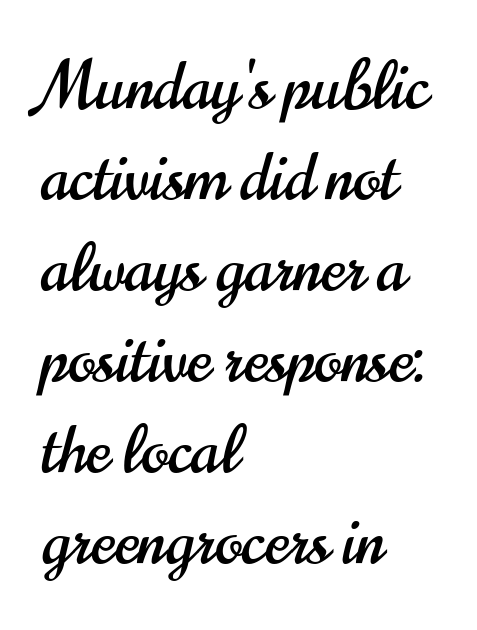
{"serif": "no", "width": "condensed", "stroke_contrast": "high", "x_height": "small", "monospaced": "no", "underline": "no", "align": "left", "line_spacing": "normal", "line_spacing_ratio": 1.4, "letter_spacing": "normal", "letter_spacing_em": 0.0, "glyph_px": 65}
